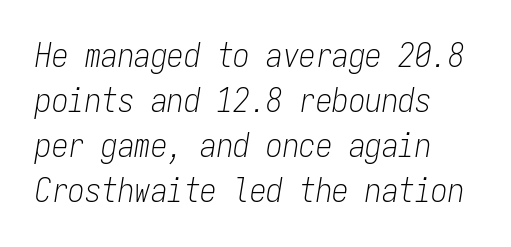
Q: Is the text bold? A: No.
Q: Is the text italic (slanted)? A: Yes, it leans right by about 9 degrees.
Q: Is the text underlined? A: No.
Q: How is the paragraph aligned? A: Left-aligned.
Q: Is the spacing between letters normal or unusually wide? A: Normal.
Q: Is the spacing between lines tight, normal or loose? A: Normal.
Q: Width (condensed, normal, or wide)? A: Condensed.
Q: Stroke contrast? A: Low.
Q: x-height? A: Medium.
Q: Monospaced? A: Yes.
